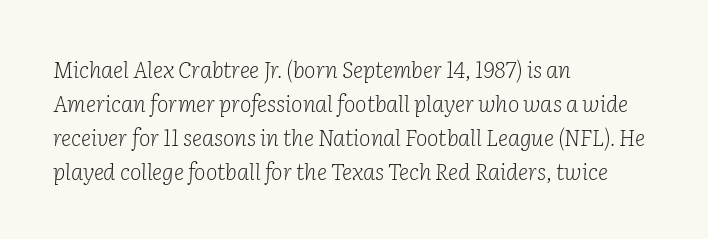
The image shows 22 px text type, italic (leaning right); set left-aligned, normal line spacing (1.54x), normal letter spacing, not underlined.
